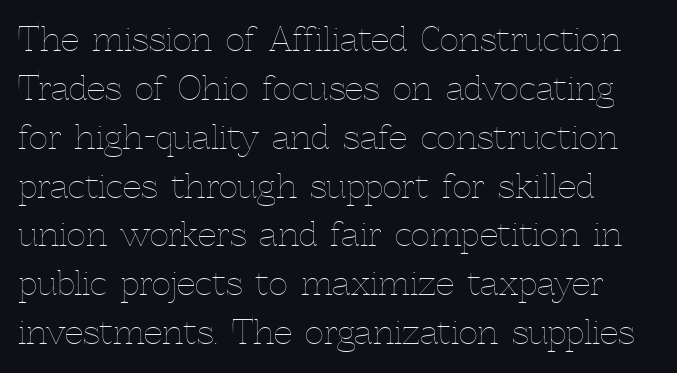
The image shows 33 px thin type, upright; set left-aligned, normal line spacing (1.48x), normal letter spacing, not underlined; a medium x-height.
